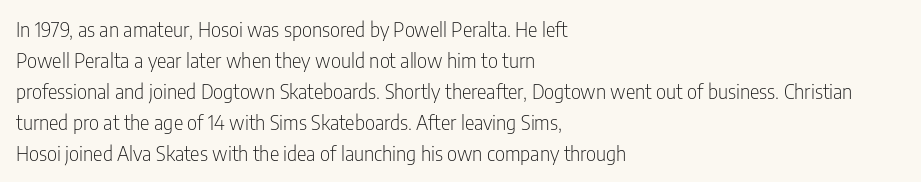
Q: Is the text bold? A: No.
Q: Is the text italic (slanted)? A: No, it is upright.
Q: Is the text underlined? A: No.
Q: How is the paragraph aligned? A: Left-aligned.
Q: Is the spacing between letters normal or unusually wide? A: Normal.
Q: Is the spacing between lines tight, normal or loose? A: Normal.
